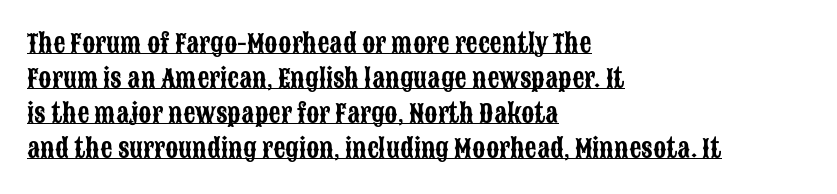
{"italic": "no", "underline": "yes", "align": "left", "line_spacing": "normal", "line_spacing_ratio": 1.46, "letter_spacing": "normal", "letter_spacing_em": 0.0, "glyph_px": 24}
